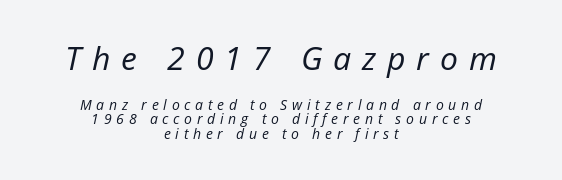
The strokes are not fattened; the text isn't bold. The tracking jumps out immediately: characters are airy and widely separated. A student would notice the top passage is typeset larger than what follows. Honestly, the rows look squashed on top of each other. The paragraph has two soft edges and a firm central axis.
